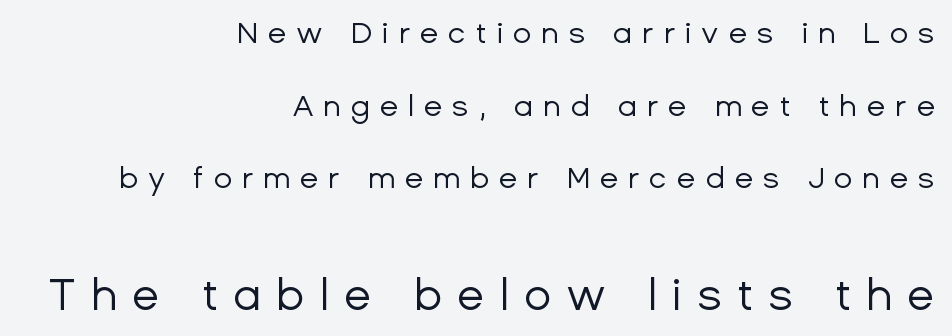
This rendering features lettering with no underline. Heaviness? Minimal to ordinary, like unemphasized prose. Looks like regular typesetting: each glyph gets only the width it needs. Serifs: no, the terminals of the letterforms are clean. The rendering anchors every line to the right-hand side.
